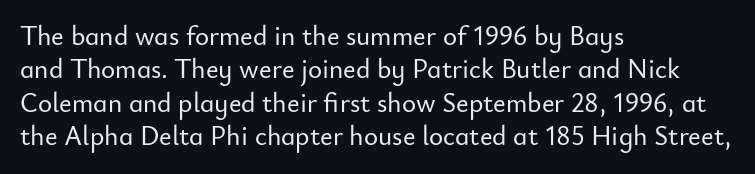
The image shows 27 px text type, upright; set left-aligned, line spacing 1.24x, normal letter spacing, not underlined.
